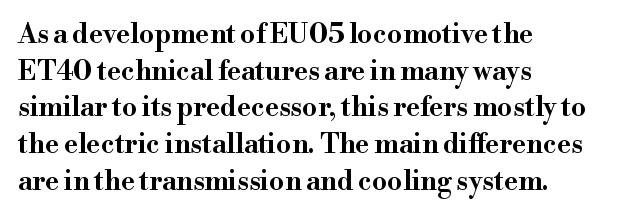
{"italic": "no", "underline": "no", "align": "left", "line_spacing": "normal", "line_spacing_ratio": 1.36, "letter_spacing": "normal", "letter_spacing_em": 0.0, "glyph_px": 27}
